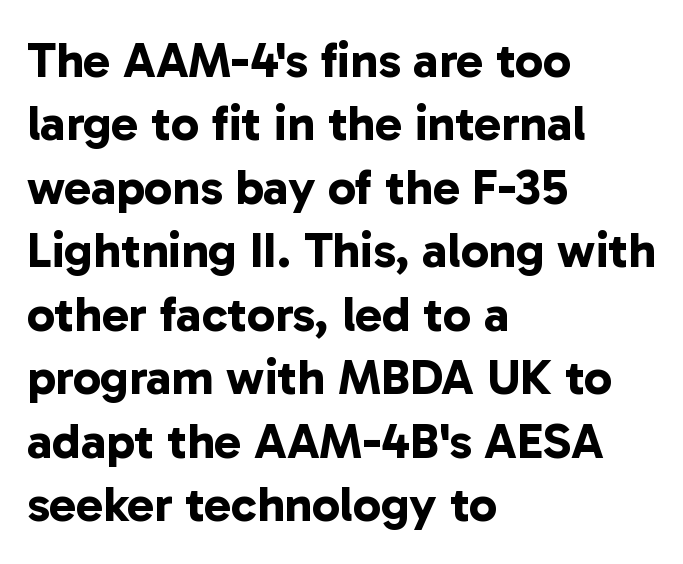
{"serif": "no", "bold": "yes", "weight": "bold", "width": "normal", "stroke_contrast": "low", "x_height": "medium", "monospaced": "no", "underline": "no", "align": "left", "line_spacing": "normal", "line_spacing_ratio": 1.27, "letter_spacing": "normal", "letter_spacing_em": 0.0, "glyph_px": 50}
